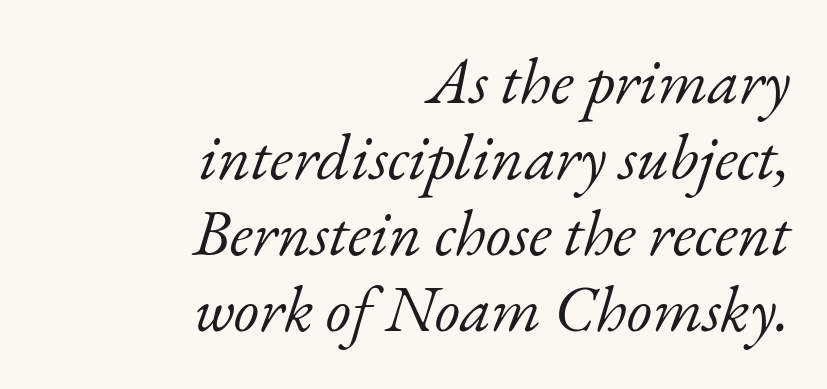
Q: Is the text bold? A: No.
Q: Is the text italic (slanted)? A: Yes, it leans right by about 17 degrees.
Q: Is the typeface a serif or a sans-serif typeface? A: Serif.
Q: Is the text underlined? A: No.
Q: How is the paragraph aligned? A: Right-aligned.
Q: Is the spacing between letters normal or unusually wide? A: Normal.
Q: Width (condensed, normal, or wide)? A: Normal.
Q: Stroke contrast? A: Low.
Q: x-height? A: Small.
Q: Monospaced? A: No.
